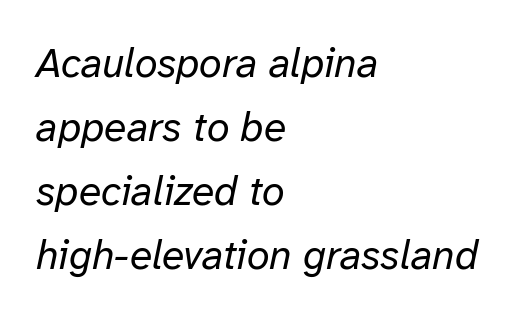
{"italic": "yes", "lean": "right", "slant_degrees": 12, "bold": "no", "weight": "regular", "width": "normal", "stroke_contrast": "low", "x_height": "medium", "monospaced": "no", "underline": "no", "align": "left", "line_spacing": "normal", "line_spacing_ratio": 1.56, "letter_spacing": "normal", "letter_spacing_em": 0.0, "glyph_px": 41}
